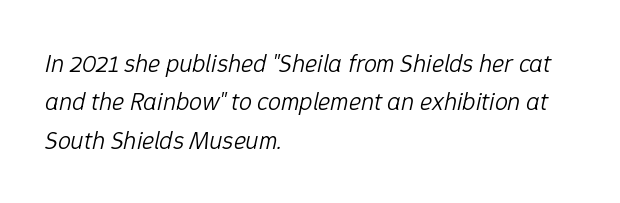
This is not heavy type; no bold has been used. Vertically, the passage feels balanced, rows spaced as you'd expect. Clear beneath every line of the passage. The typesetter chose a ragged-right arrangement here. Is the type slanted? Yes — the strokes lean at a clear angle.
